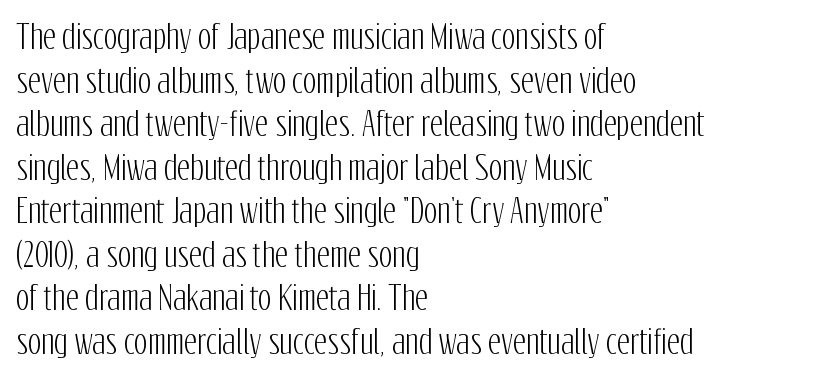
The image shows 32 px condensed sans-serif type, upright; set left-aligned, normal line spacing (1.36x), normal letter spacing, not underlined; low stroke contrast and a medium x-height.
